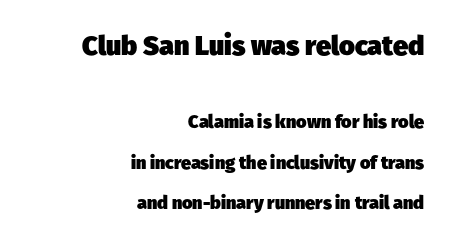
Q: Is the text bold? A: Yes.
Q: Is the text underlined? A: No.
Q: How is the paragraph aligned? A: Right-aligned.
Q: Is the spacing between letters normal or unusually wide? A: Normal.
Q: Is the spacing between lines tight, normal or loose? A: Loose.
Q: Which block of text is set in a larger size, the first (top) or the second (bottom)? A: The first (top) one.
